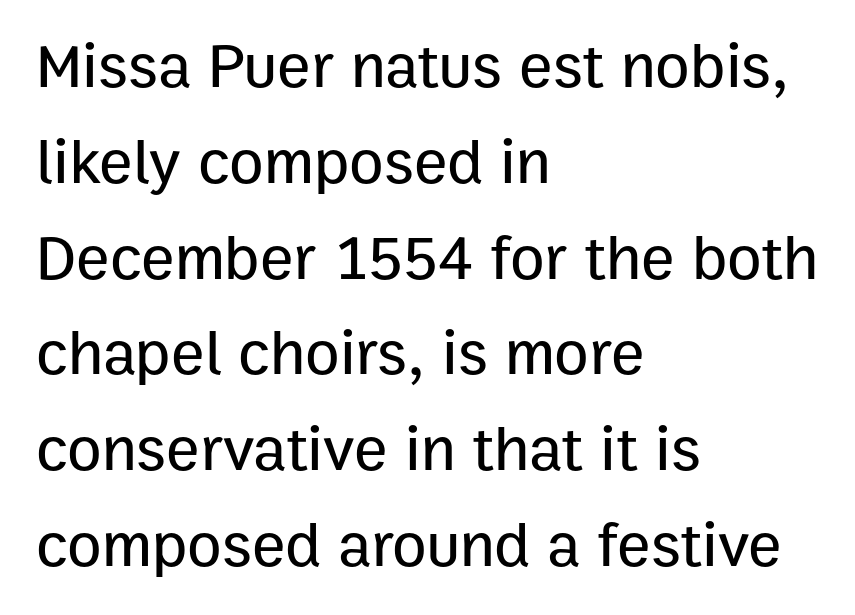
{"serif": "no", "italic": "no", "width": "normal", "stroke_contrast": "low", "x_height": "medium", "monospaced": "no", "underline": "no", "align": "left", "line_spacing": "normal", "line_spacing_ratio": 1.52, "letter_spacing": "normal", "letter_spacing_em": 0.0, "glyph_px": 63}
